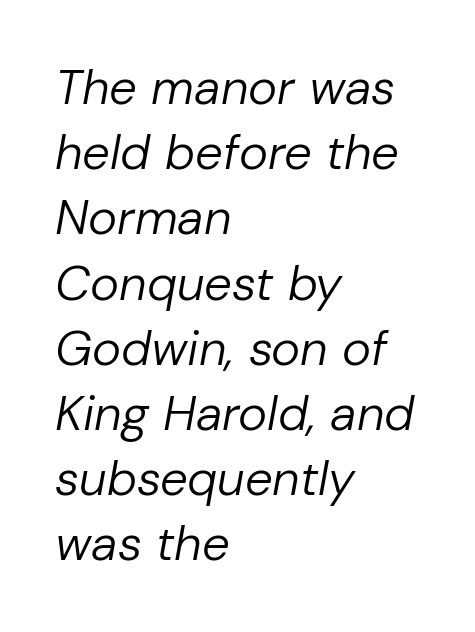
Each letter keeps its own natural width here, so spacing adapts to shape. Underline: absent. Counters stay open thanks to moderate or lighter strokes. Designer's note — italics engaged. Leading: standard.
